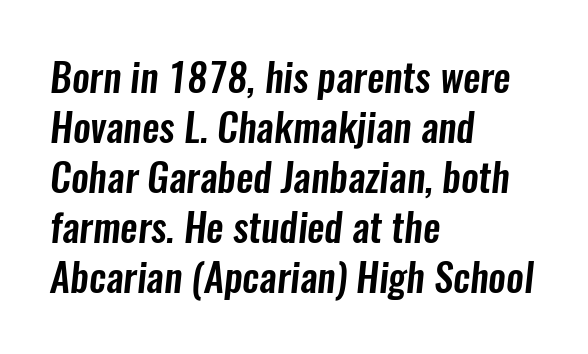
Leading: standard. Type without underlining. These lines are rendered in a variable-pitch font. Standard letterfit; no display-style spreading of the glyphs. The letters carry no serifs — their stems end cleanly without finishing strokes. The ragged edge is on the right, which tells us the setting is flush left.
